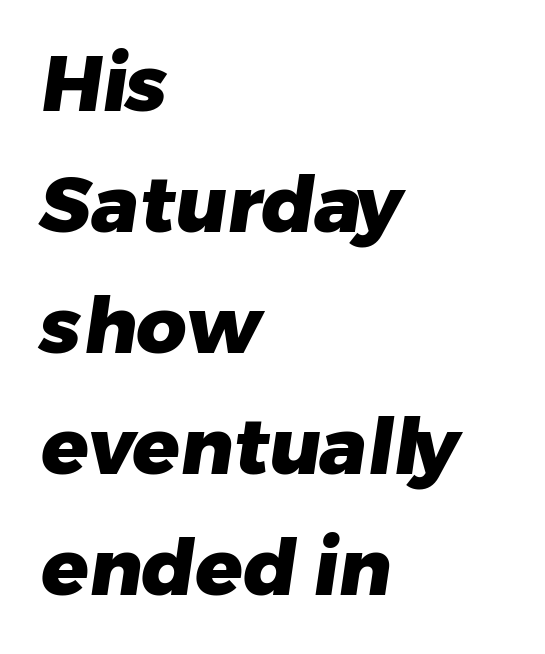
Q: Is the text bold? A: Yes.
Q: Is the typeface a serif or a sans-serif typeface? A: Sans-serif.
Q: Is the text underlined? A: No.
Q: How is the paragraph aligned? A: Left-aligned.
Q: Is the spacing between letters normal or unusually wide? A: Normal.
Q: Is the spacing between lines tight, normal or loose? A: Normal.
Q: Width (condensed, normal, or wide)? A: Normal.
Q: Stroke contrast? A: Low.
Q: x-height? A: Medium.
Q: Monospaced? A: No.
